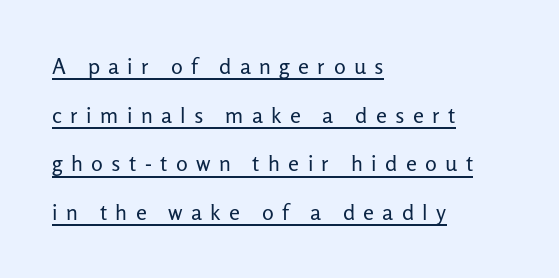
Q: Is the text bold? A: No.
Q: Is the text italic (slanted)? A: No, it is upright.
Q: Is the text underlined? A: Yes.
Q: How is the paragraph aligned? A: Left-aligned.
Q: Is the spacing between letters normal or unusually wide? A: Unusually wide.
Q: Is the spacing between lines tight, normal or loose? A: Loose.
